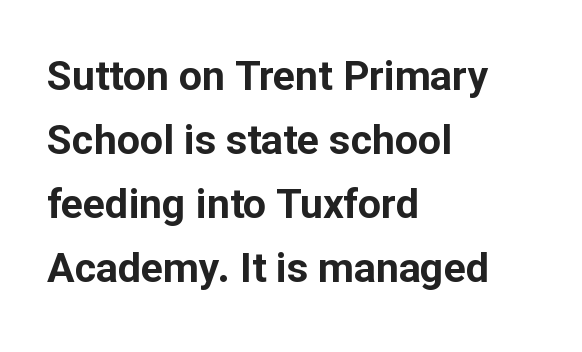
The image shows 41 px bold sans-serif type, upright; set left-aligned, normal line spacing (1.56x), normal letter spacing, not underlined; low stroke contrast and a medium x-height.
